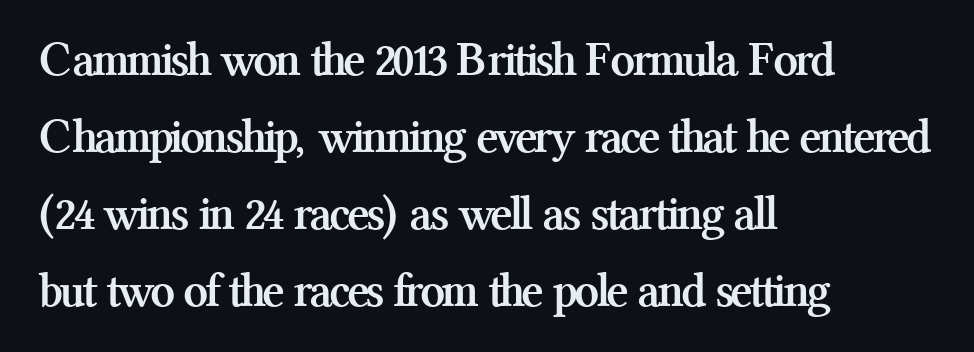
The gap between lines stays unmarked. Default kerning and tracking; the words read as compact shapes. The block of text has a typical density, with ordinary space between rows. The letters stand upright; this is a roman face. This sample has the flowing, uneven cadence of proportional lettering. Every row of glyphs begins at an identical x-position on the left.
